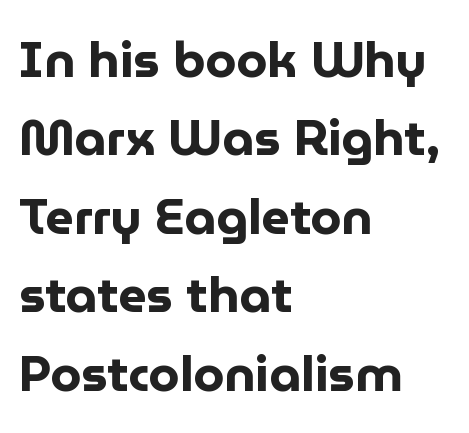
Check under the words: just untouched page. Do the characters align in a grid? No, the font is proportional. Does the weight exceed regular? Yes, all the way to bold. A typesetter would call this leading conventional body-copy spacing. The tracking reads as untouched default to a designer's eye. Check where the strokes stop: nothing finishes them off — pure sans.
